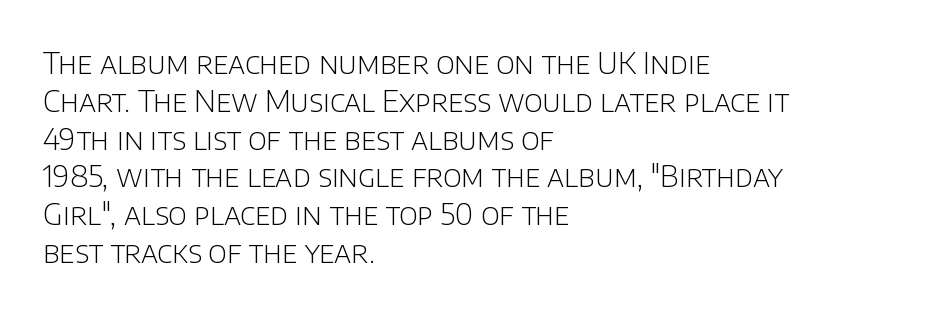
{"serif": "no", "italic": "no", "bold": "no", "weight": "light", "width": "normal", "stroke_contrast": "low", "x_height": "large", "monospaced": "no", "underline": "no", "align": "left", "line_spacing": "normal", "line_spacing_ratio": 1.26, "letter_spacing": "normal", "letter_spacing_em": 0.0, "glyph_px": 30}
